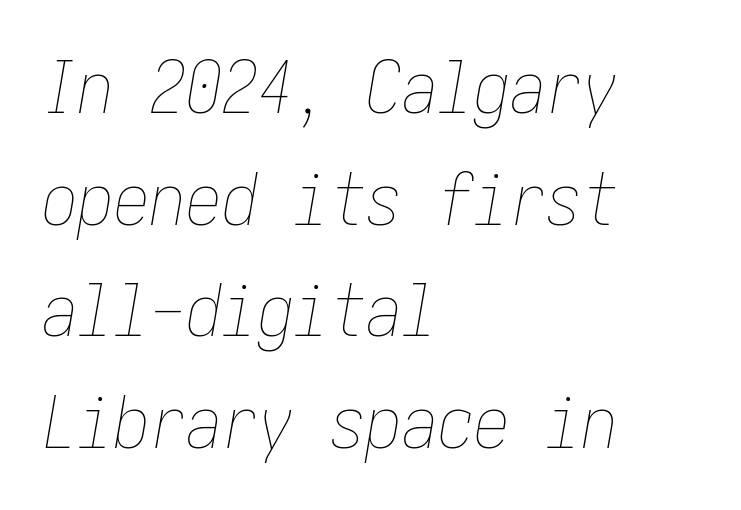
{"italic": "yes", "lean": "right", "slant_degrees": 10, "bold": "no", "weight": "thin", "width": "condensed", "stroke_contrast": "low", "x_height": "medium", "underline": "no", "align": "left", "line_spacing": "normal", "line_spacing_ratio": 1.55, "letter_spacing": "normal", "letter_spacing_em": 0.0, "glyph_px": 72}
